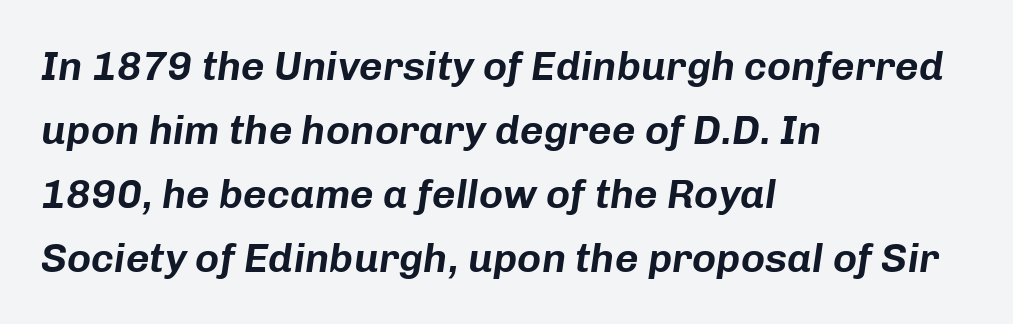
{"italic": "yes", "lean": "right", "slant_degrees": 8, "width": "normal", "stroke_contrast": "low", "x_height": "medium", "monospaced": "no", "underline": "no", "align": "left", "line_spacing": "normal", "line_spacing_ratio": 1.56, "letter_spacing": "normal", "letter_spacing_em": 0.0, "glyph_px": 41}
